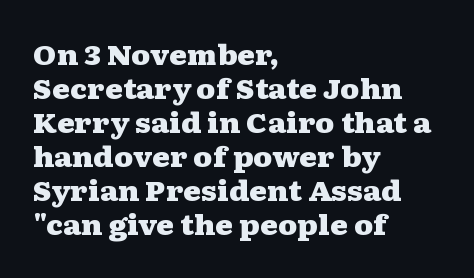
Q: Is the text bold? A: Yes.
Q: Is the text italic (slanted)? A: No, it is upright.
Q: Is the text underlined? A: No.
Q: How is the paragraph aligned? A: Left-aligned.
Q: Is the spacing between letters normal or unusually wide? A: Normal.
Q: Is the spacing between lines tight, normal or loose? A: Normal.
